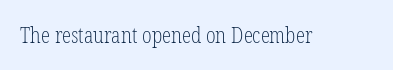
The image shows 21 px text type, upright; set normal letter spacing, not underlined.
